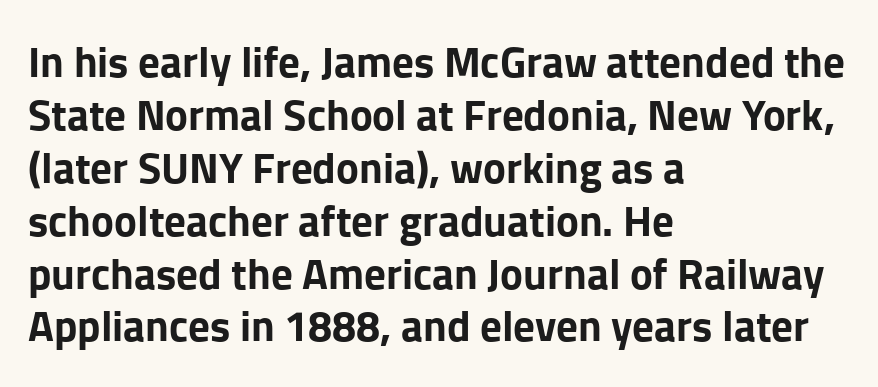
{"serif": "no", "italic": "no", "bold": "yes", "weight": "bold", "width": "normal", "stroke_contrast": "low", "x_height": "medium", "monospaced": "no", "underline": "no", "align": "left", "line_spacing_ratio": 1.23, "letter_spacing": "normal", "letter_spacing_em": 0.0, "glyph_px": 43}
